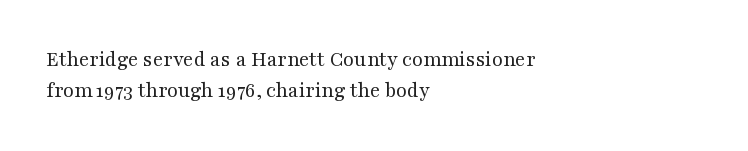
The image shows 22 px text type, upright; set left-aligned, normal line spacing (1.42x), normal letter spacing, not underlined.
